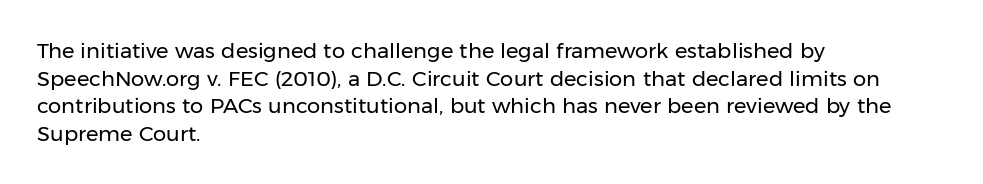
{"italic": "no", "bold": "no", "underline": "no", "align": "left", "line_spacing": "normal", "line_spacing_ratio": 1.31, "letter_spacing": "normal", "letter_spacing_em": 0.0, "glyph_px": 21}
